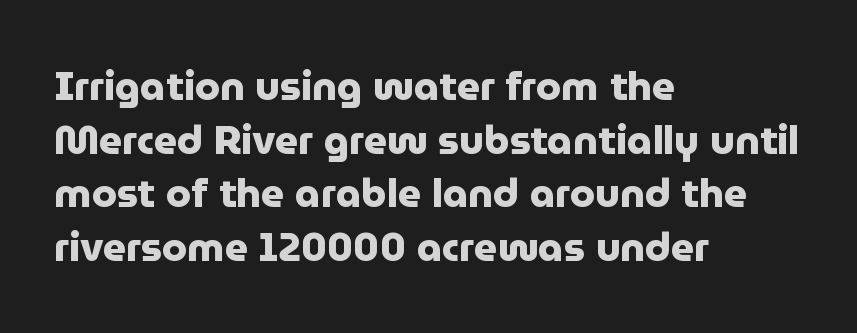
Q: Is the text bold? A: Yes.
Q: Is the text italic (slanted)? A: No, it is upright.
Q: Is the typeface a serif or a sans-serif typeface? A: Sans-serif.
Q: Is the text underlined? A: No.
Q: How is the paragraph aligned? A: Left-aligned.
Q: Is the spacing between letters normal or unusually wide? A: Normal.
Q: Is the spacing between lines tight, normal or loose? A: Normal.
Q: Width (condensed, normal, or wide)? A: Normal.
Q: Stroke contrast? A: Low.
Q: x-height? A: Medium.
Q: Monospaced? A: No.
